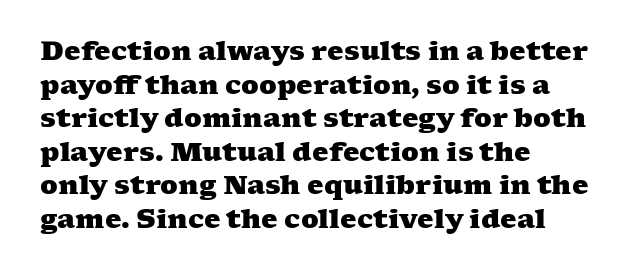
The image shows 26 px bold type; set left-aligned, normal line spacing (1.29x), normal letter spacing, not underlined.
